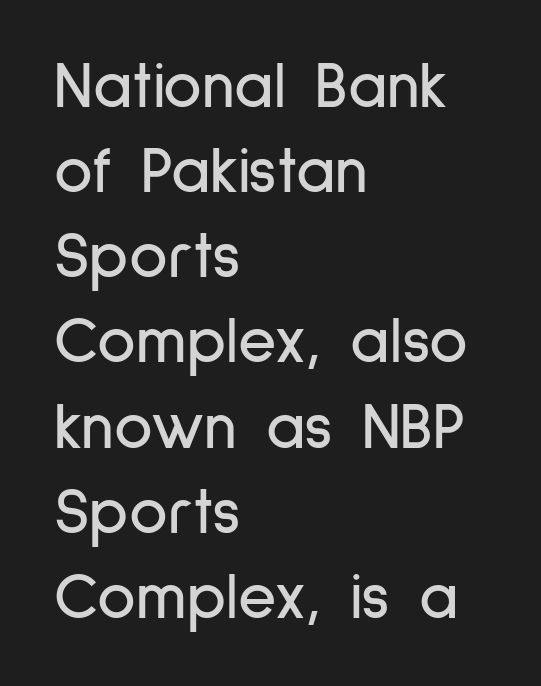
The image shows 66 px condensed sans-serif type, upright; set left-aligned, normal line spacing (1.29x), normal letter spacing, not underlined; low stroke contrast and a medium x-height.
